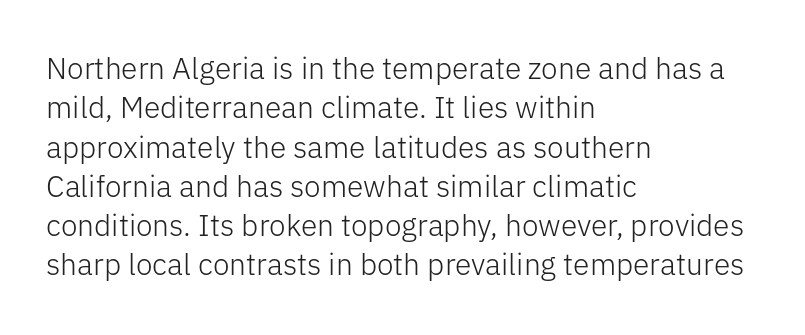
Anything drawn beneath the words? Only blank space. The rendering shows plain stroke endings on the letterforms — a sans-serif design. This rendering uses left alignment, leaving the right contour irregular. These lines were composed using upright roman letters. The letters advance in unequal steps, a hallmark of proportional type.
